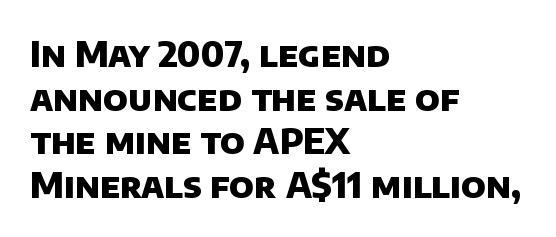
The image shows 35 px heavy sans-serif type; set left-aligned, normal line spacing (1.25x), normal letter spacing, not underlined; low stroke contrast and a large x-height.
